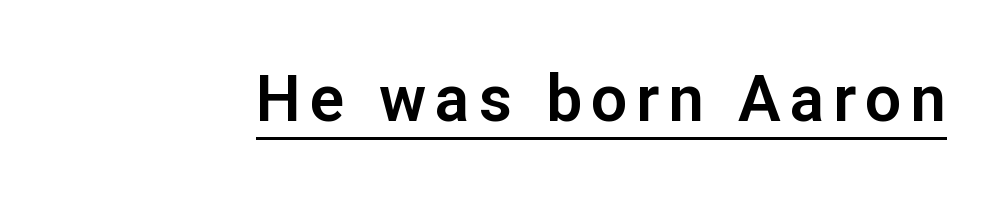
Quick note: underline on. The type family on display is of the sans-serif kind. Note the varied advance widths — an 'i' is clearly narrower than an 'm'. The specimen reads as upright at a glance.
